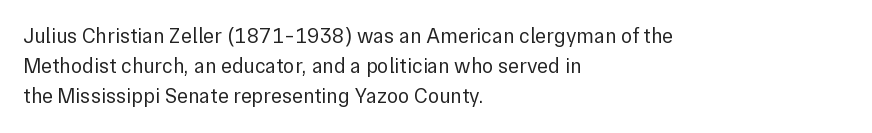
The image shows 21 px text type, upright; set left-aligned, normal line spacing (1.44x), normal letter spacing, not underlined.
